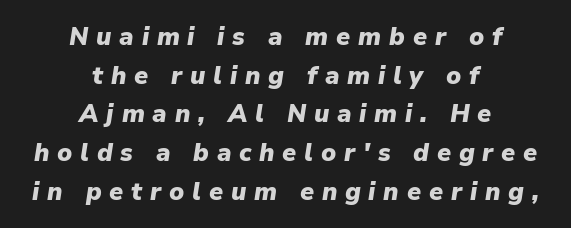
The image shows 25 px bold type, italic (leaning right); set centered, normal line spacing (1.55x), unusually wide letter spacing (+0.31 em), not underlined.
